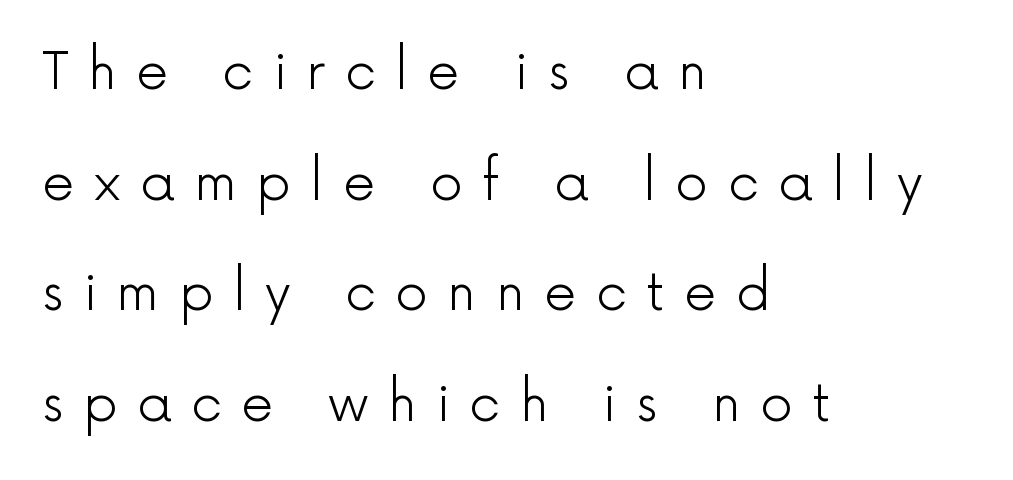
Q: Is the text bold? A: No.
Q: Is the text italic (slanted)? A: No, it is upright.
Q: Is the typeface a serif or a sans-serif typeface? A: Sans-serif.
Q: Is the text underlined? A: No.
Q: How is the paragraph aligned? A: Left-aligned.
Q: Is the spacing between letters normal or unusually wide? A: Unusually wide.
Q: Is the spacing between lines tight, normal or loose? A: Loose.
Q: Width (condensed, normal, or wide)? A: Normal.
Q: x-height? A: Medium.
Q: Monospaced? A: No.
